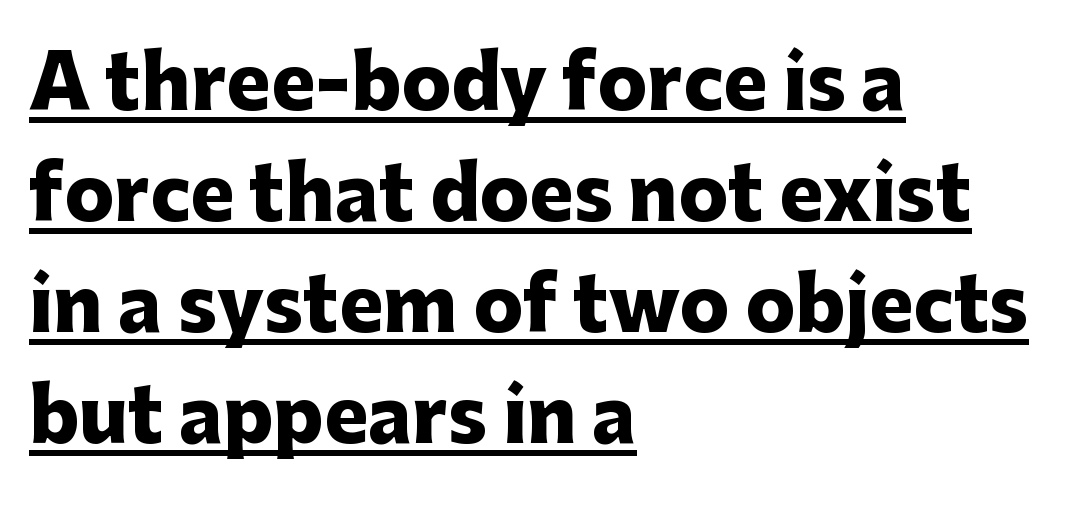
Q: Is the text bold? A: Yes.
Q: Is the text italic (slanted)? A: No, it is upright.
Q: Is the typeface a serif or a sans-serif typeface? A: Sans-serif.
Q: Is the text underlined? A: Yes.
Q: How is the paragraph aligned? A: Left-aligned.
Q: Is the spacing between letters normal or unusually wide? A: Normal.
Q: Is the spacing between lines tight, normal or loose? A: Normal.
Q: Width (condensed, normal, or wide)? A: Normal.
Q: Stroke contrast? A: Low.
Q: x-height? A: Medium.
Q: Monospaced? A: No.
